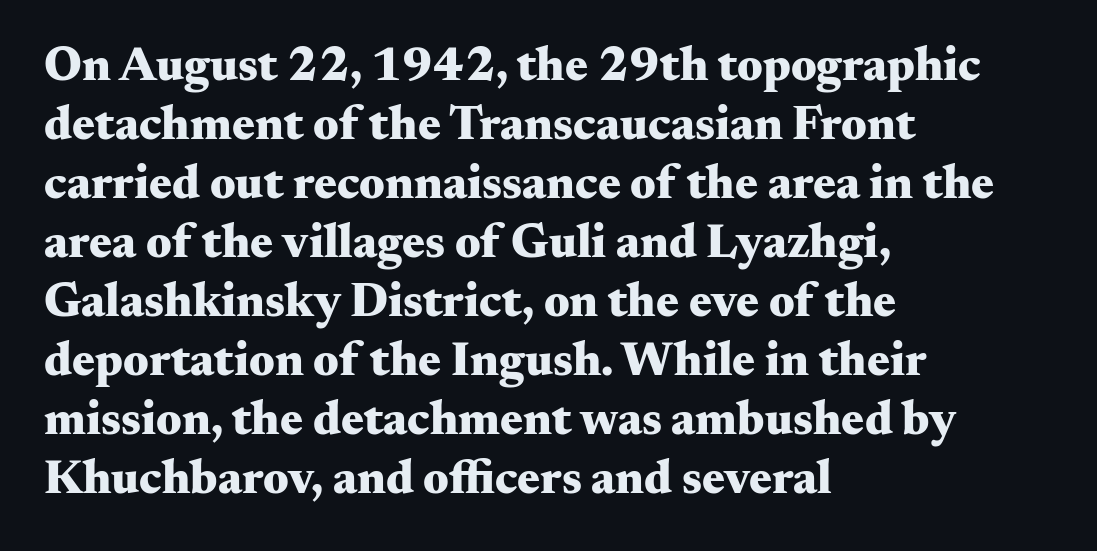
The image shows 48 px heavy, wide serif type, upright; set left-aligned, line spacing 1.23x, normal letter spacing, not underlined; medium stroke contrast and a small x-height.
